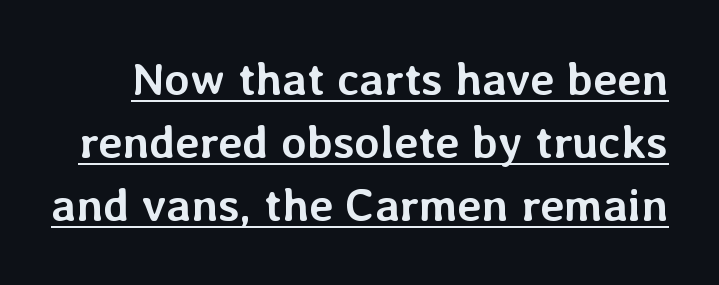
{"italic": "no", "bold": "yes", "weight": "semibold", "width": "normal", "stroke_contrast": "low", "x_height": "medium", "monospaced": "no", "underline": "yes", "line_spacing": "normal", "line_spacing_ratio": 1.37, "letter_spacing": "normal", "letter_spacing_em": 0.0, "glyph_px": 46}
